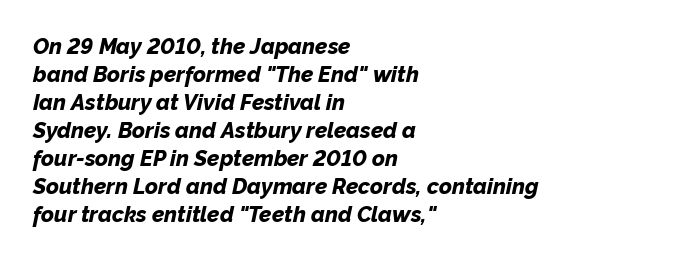
These lines are set flush left with a ragged right edge. Descender tails drop into unmarked territory. Yep, that's italic — everything's leaning. Tracking here is standard; glyphs follow each other at the usual distance.
